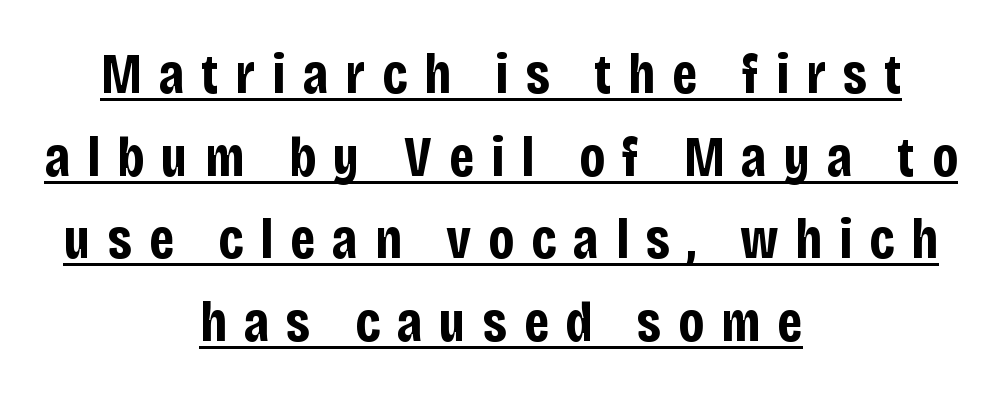
{"serif": "no", "italic": "no", "bold": "yes", "weight": "bold", "width": "condensed", "stroke_contrast": "low", "x_height": "large", "monospaced": "no", "underline": "yes", "align": "center", "line_spacing": "normal", "line_spacing_ratio": 1.45, "letter_spacing": "wide", "letter_spacing_em": 0.3, "glyph_px": 57}
